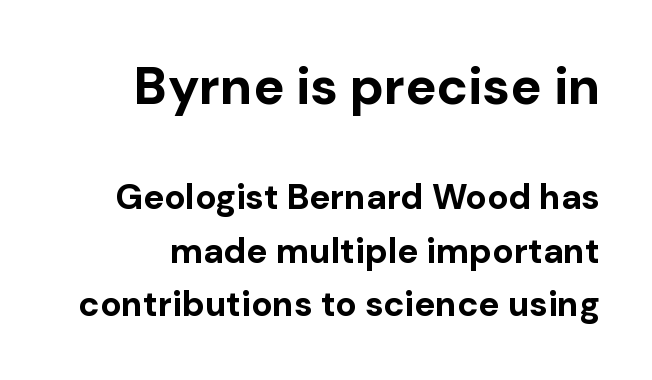
Q: Is the text bold? A: Yes.
Q: Is the text italic (slanted)? A: No, it is upright.
Q: Is the typeface a serif or a sans-serif typeface? A: Sans-serif.
Q: Is the text underlined? A: No.
Q: How is the paragraph aligned? A: Right-aligned.
Q: Is the spacing between letters normal or unusually wide? A: Normal.
Q: Is the spacing between lines tight, normal or loose? A: Normal.
Q: Which block of text is set in a larger size, the first (top) or the second (bottom)? A: The first (top) one.
Q: Width (condensed, normal, or wide)? A: Normal.
Q: Stroke contrast? A: Low.
Q: x-height? A: Medium.
Q: Monospaced? A: No.
